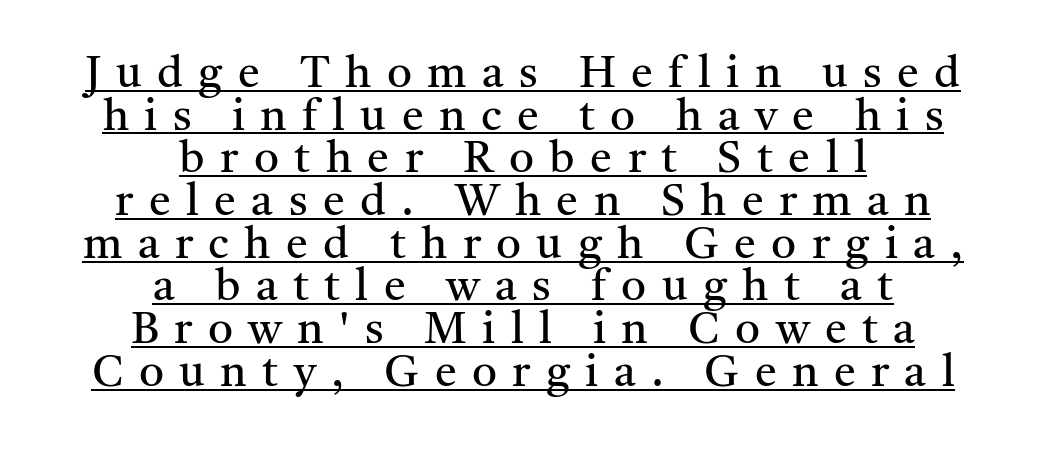
Q: Is the text bold? A: No.
Q: Is the text italic (slanted)? A: No, it is upright.
Q: Is the typeface a serif or a sans-serif typeface? A: Serif.
Q: Is the text underlined? A: Yes.
Q: How is the paragraph aligned? A: Centered.
Q: Is the spacing between letters normal or unusually wide? A: Unusually wide.
Q: Is the spacing between lines tight, normal or loose? A: Tight.
Q: Width (condensed, normal, or wide)? A: Normal.
Q: Stroke contrast? A: Medium.
Q: x-height? A: Medium.
Q: Monospaced? A: No.
